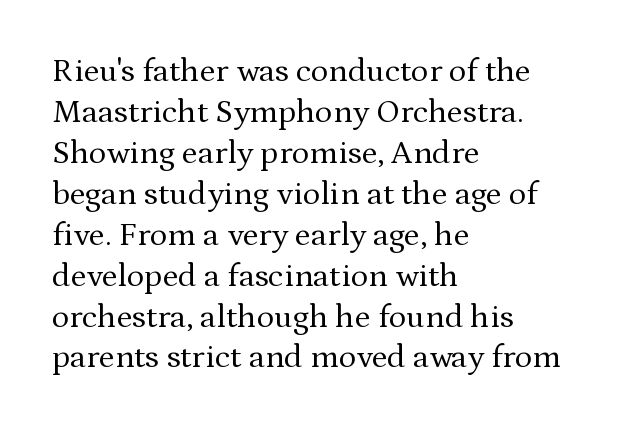
Q: Is the text bold? A: No.
Q: Is the text italic (slanted)? A: No, it is upright.
Q: Is the typeface a serif or a sans-serif typeface? A: Serif.
Q: Is the text underlined? A: No.
Q: How is the paragraph aligned? A: Left-aligned.
Q: Is the spacing between letters normal or unusually wide? A: Normal.
Q: Width (condensed, normal, or wide)? A: Normal.
Q: Stroke contrast? A: Medium.
Q: x-height? A: Medium.
Q: Monospaced? A: No.
